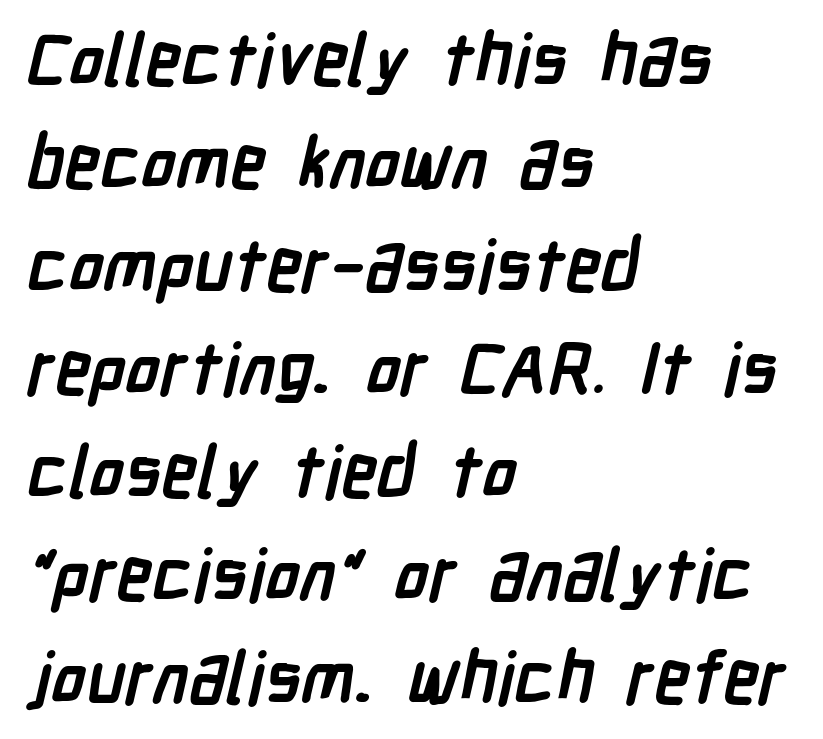
Q: Is the text bold? A: Yes.
Q: Is the typeface a serif or a sans-serif typeface? A: Sans-serif.
Q: Is the text underlined? A: No.
Q: How is the paragraph aligned? A: Left-aligned.
Q: Is the spacing between letters normal or unusually wide? A: Normal.
Q: Is the spacing between lines tight, normal or loose? A: Normal.
Q: Width (condensed, normal, or wide)? A: Condensed.
Q: Stroke contrast? A: Low.
Q: x-height? A: Medium.
Q: Monospaced? A: No.
